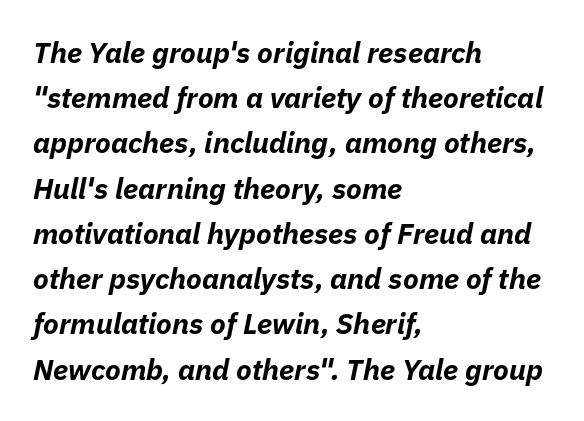
The image shows 29 px bold type, italic (leaning right); set left-aligned, normal line spacing (1.56x), normal letter spacing, not underlined; low stroke contrast and a medium x-height.
